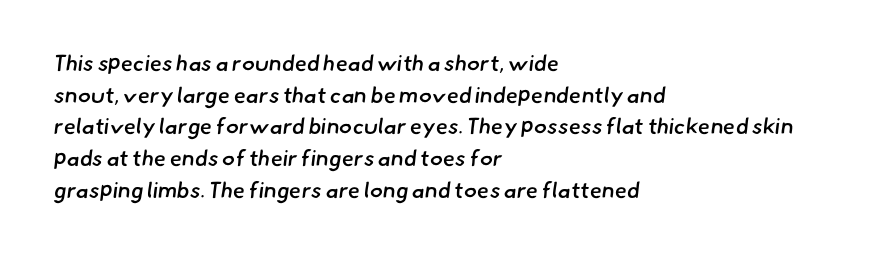
Q: Is the text bold? A: Semi-bold.
Q: Is the text underlined? A: No.
Q: How is the paragraph aligned? A: Left-aligned.
Q: Is the spacing between letters normal or unusually wide? A: Normal.
Q: Is the spacing between lines tight, normal or loose? A: Normal.
